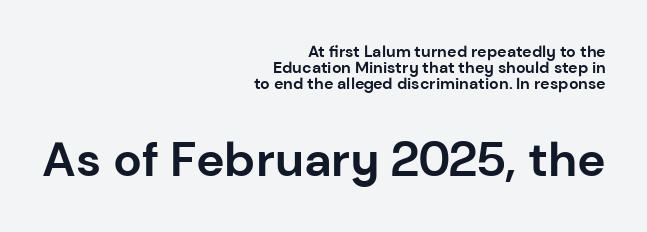
{"serif": "no", "italic": "no", "bold": "yes", "weight": "bold", "width": "normal", "stroke_contrast": "low", "x_height": "medium", "monospaced": "no", "underline": "no", "align": "right", "line_spacing": "tight", "line_spacing_ratio": 1.01, "letter_spacing": "normal", "letter_spacing_em": 0.0, "larger_block": "second", "size_ratio": 3.0, "glyph_px": 48}
